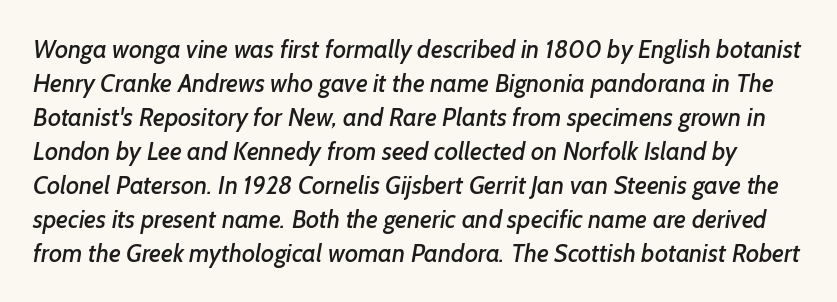
{"underline": "no", "line_spacing": "normal", "line_spacing_ratio": 1.36, "letter_spacing": "normal", "letter_spacing_em": 0.0, "glyph_px": 25}
